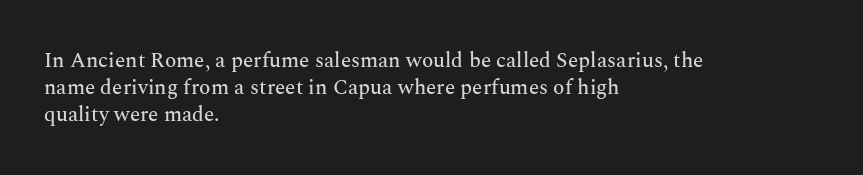
{"italic": "no", "underline": "no", "align": "left", "line_spacing": "normal", "line_spacing_ratio": 1.28, "letter_spacing": "normal", "letter_spacing_em": 0.0, "glyph_px": 21}
